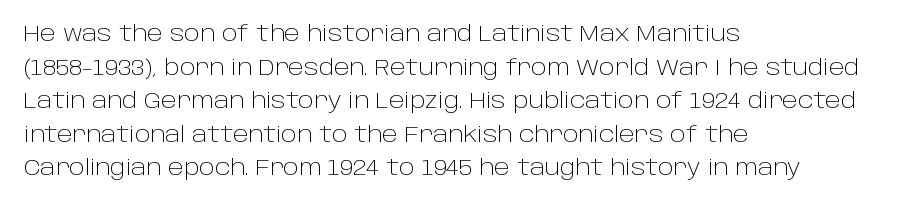
Q: Is the text bold? A: No.
Q: Is the text italic (slanted)? A: No, it is upright.
Q: Is the text underlined? A: No.
Q: How is the paragraph aligned? A: Left-aligned.
Q: Is the spacing between letters normal or unusually wide? A: Normal.
Q: Is the spacing between lines tight, normal or loose? A: Normal.
